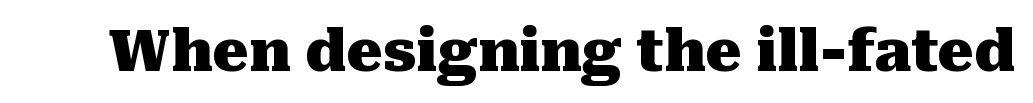
{"serif": "yes", "italic": "no", "bold": "yes", "weight": "heavy", "width": "normal", "stroke_contrast": "medium", "x_height": "medium", "monospaced": "no", "underline": "no", "letter_spacing": "normal", "letter_spacing_em": 0.0, "glyph_px": 57}
